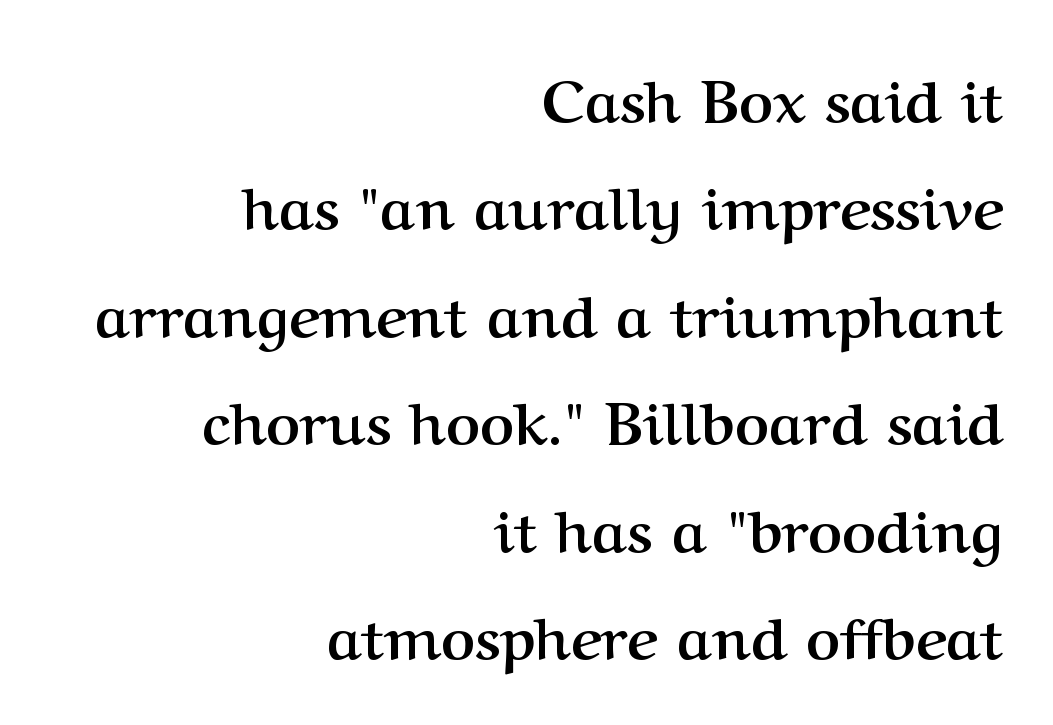
Is this a fixed-width face? No — the glyphs have proportional, varying widths. A typesetter would label this face a serif. Underline: absent. Bold? Absolutely — the strokes are thick and heavy.
